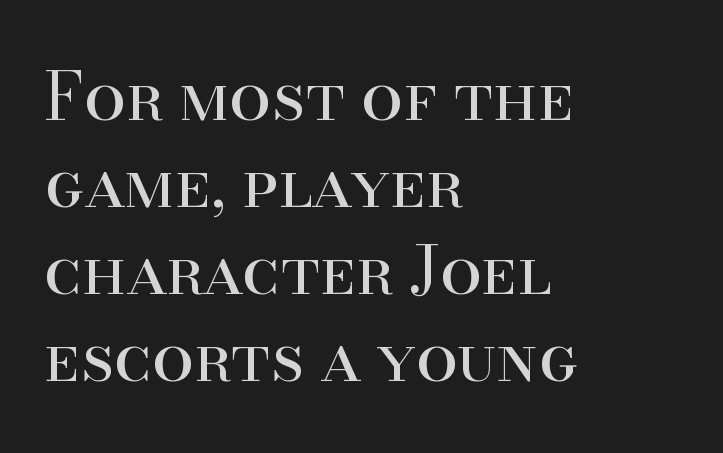
{"serif": "yes", "italic": "no", "bold": "no", "weight": "regular", "width": "normal", "stroke_contrast": "high", "x_height": "small", "monospaced": "no", "underline": "no", "align": "left", "line_spacing": "normal", "line_spacing_ratio": 1.3, "letter_spacing": "normal", "letter_spacing_em": 0.0, "glyph_px": 67}
